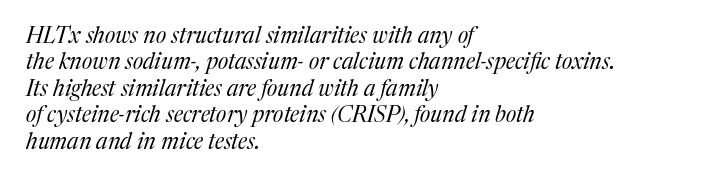
The image shows 22 px text type, italic (leaning right); set left-aligned, line spacing 1.2x, normal letter spacing, not underlined.
